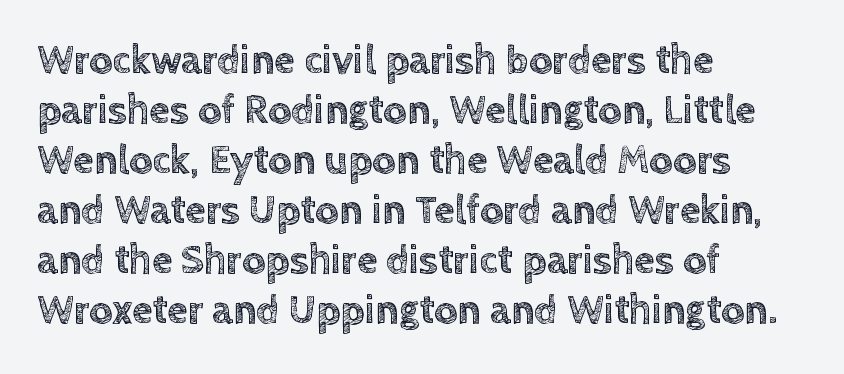
{"italic": "no", "width": "normal", "x_height": "large", "monospaced": "no", "underline": "no", "align": "left", "line_spacing_ratio": 1.22, "letter_spacing": "normal", "letter_spacing_em": 0.0, "glyph_px": 41}
